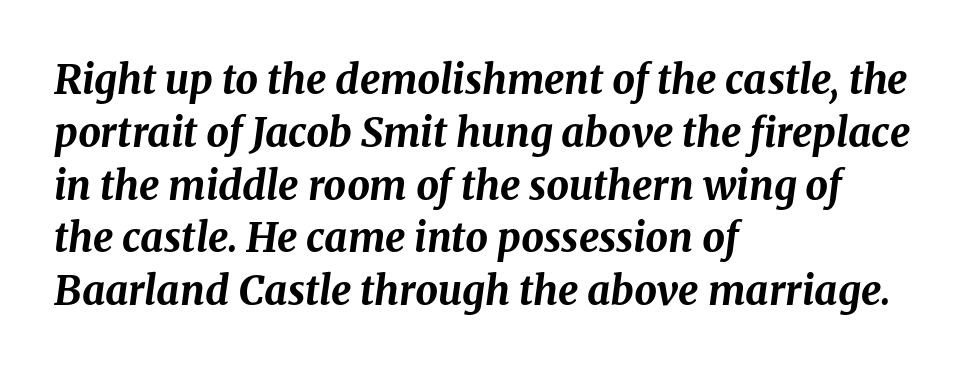
Typesetter's note: full bold, strokes at maximum text heaviness. Descenders are the only things crossing below the line. What's the leading like? Ordinary, nothing unusual. Does the copy run flush right? No — it runs flush left.
